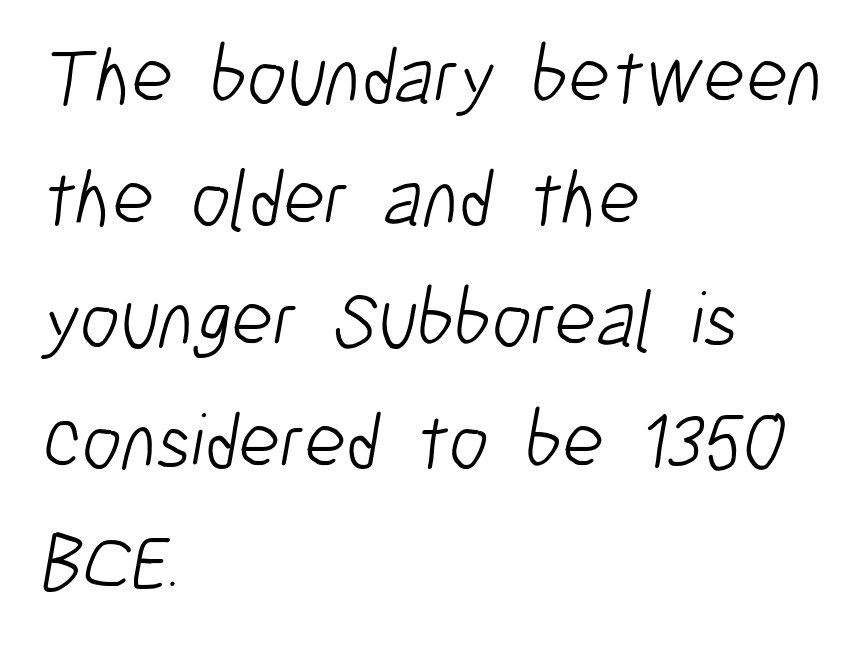
{"serif": "no", "bold": "no", "weight": "light", "width": "condensed", "stroke_contrast": "low", "x_height": "medium", "monospaced": "no", "underline": "no", "align": "left", "line_spacing": "normal", "line_spacing_ratio": 1.52, "letter_spacing": "normal", "letter_spacing_em": 0.0, "glyph_px": 80}
